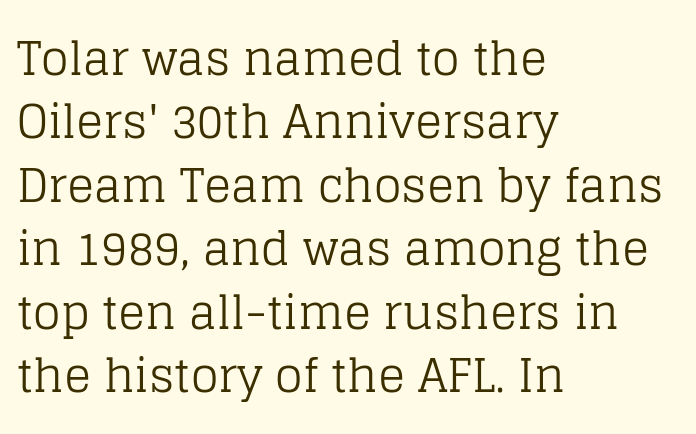
The image shows 45 px regular-weight serif type, upright; set left-aligned, normal line spacing (1.41x), normal letter spacing, not underlined; low stroke contrast and a large x-height.
